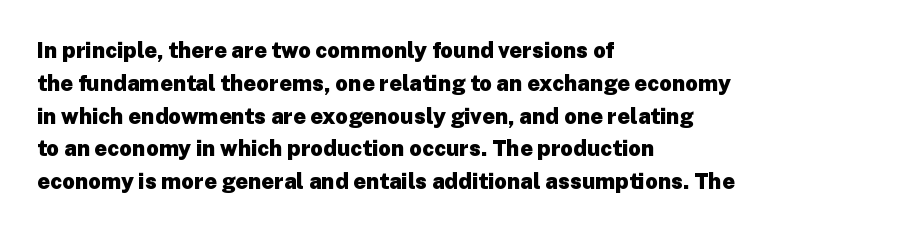
Nobody touched the tracking dial on this one. Alignment: flush left. Tall strokes in this sample are plumb rather than angled. Weight: bold.
